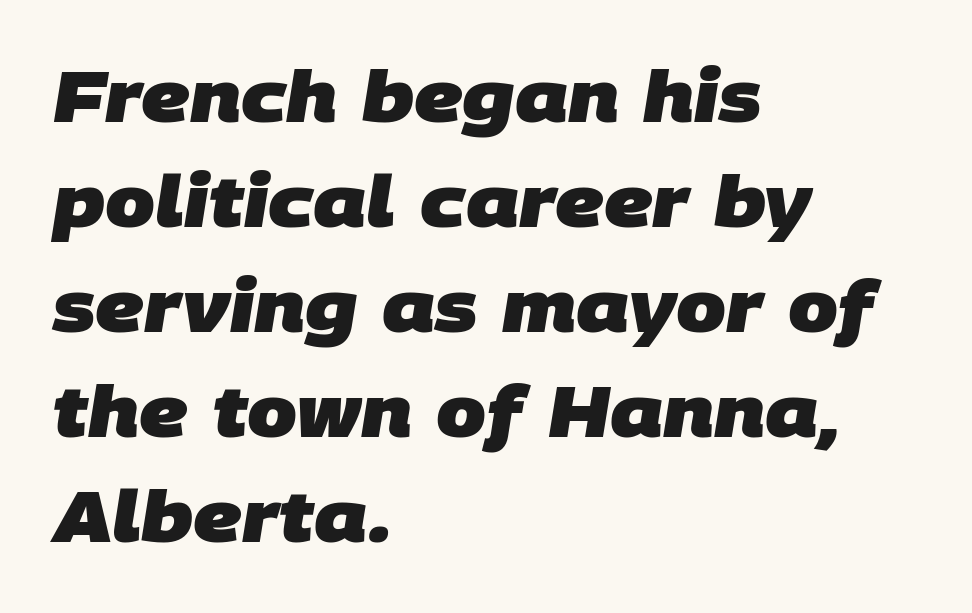
Stroke terminals: plain, sans-serif. Characters follow at the spacing the type designer built in. Weight: bold. Evenly set lines give the paragraph a standard silhouette. Beneath every word, the page is bare.
